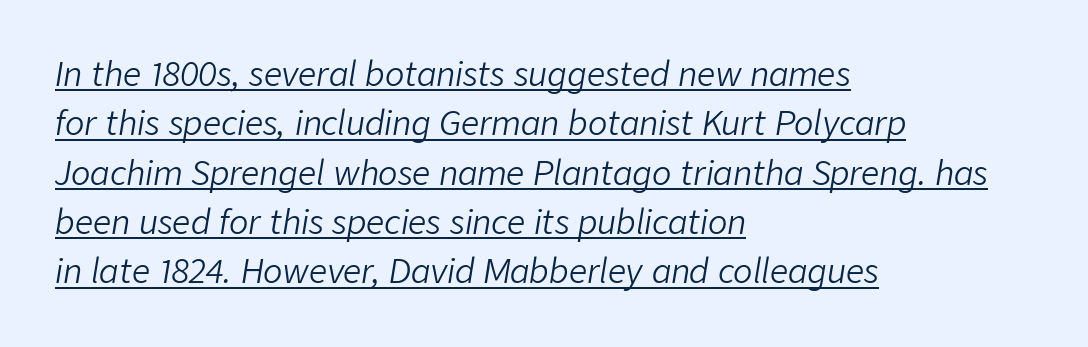
Q: Is the text bold? A: No.
Q: Is the text italic (slanted)? A: Yes, it leans right by about 9 degrees.
Q: Is the text underlined? A: Yes.
Q: How is the paragraph aligned? A: Left-aligned.
Q: Is the spacing between letters normal or unusually wide? A: Normal.
Q: Is the spacing between lines tight, normal or loose? A: Normal.
Q: Width (condensed, normal, or wide)? A: Normal.
Q: Stroke contrast? A: Low.
Q: x-height? A: Medium.
Q: Monospaced? A: No.
